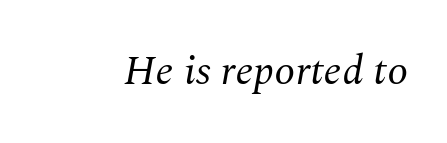
Q: Is the text bold? A: No.
Q: Is the text italic (slanted)? A: Yes, it leans right by about 10 degrees.
Q: Is the typeface a serif or a sans-serif typeface? A: Serif.
Q: Is the text underlined? A: No.
Q: Is the spacing between letters normal or unusually wide? A: Normal.
Q: Width (condensed, normal, or wide)? A: Normal.
Q: Stroke contrast? A: Medium.
Q: x-height? A: Medium.
Q: Monospaced? A: No.
